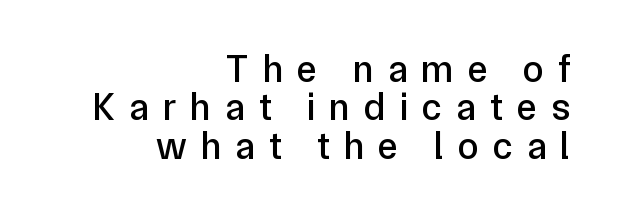
Underline: absent. Cramped leading. The lines are quadded right. Characters remain perfectly vertical along every line. The passage shown is typed in a proportional face where columns would drift. The text was rendered using a sans face with plain stroke endings.
